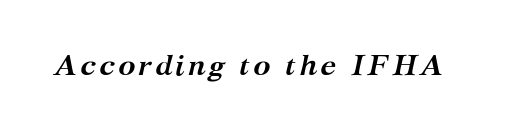
Q: Is the text bold? A: Yes.
Q: Is the text italic (slanted)? A: Yes, it leans right by about 12 degrees.
Q: Is the typeface a serif or a sans-serif typeface? A: Serif.
Q: Is the text underlined? A: No.
Q: Width (condensed, normal, or wide)? A: Normal.
Q: Stroke contrast? A: Medium.
Q: x-height? A: Medium.
Q: Monospaced? A: No.
